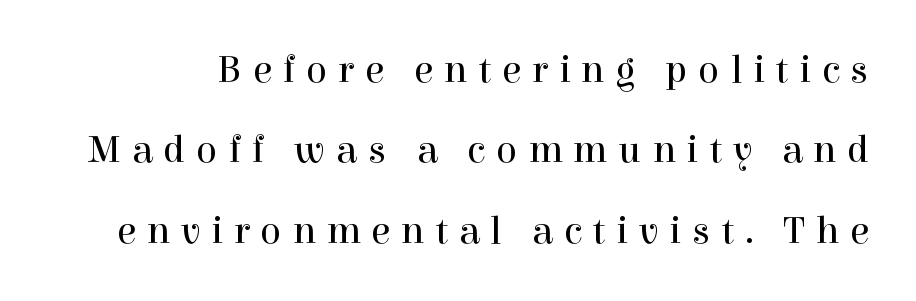
The image shows 39 px regular-weight serif type, upright; set loose line spacing (2.06x), unusually wide letter spacing (+0.28 em), not underlined; a medium x-height.
